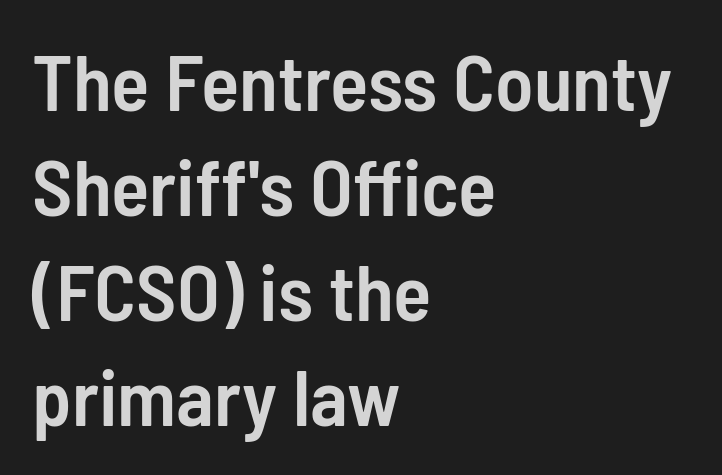
{"serif": "no", "italic": "no", "bold": "semi", "weight": "semibold", "width": "condensed", "stroke_contrast": "low", "x_height": "medium", "monospaced": "no", "underline": "no", "align": "left", "line_spacing": "normal", "line_spacing_ratio": 1.33, "letter_spacing": "normal", "letter_spacing_em": 0.0, "glyph_px": 79}
